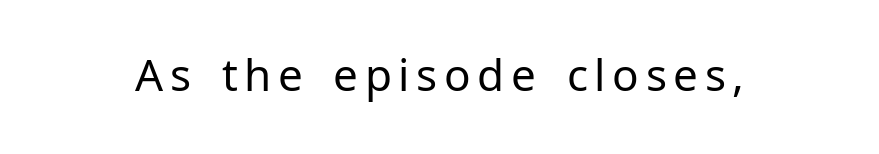
Serifs: no, the terminals of the letterforms are clean. The letters stand upright; this is a roman face. The letters advance in unequal steps, a hallmark of proportional type. Any mark beneath the type? The region is blank.
